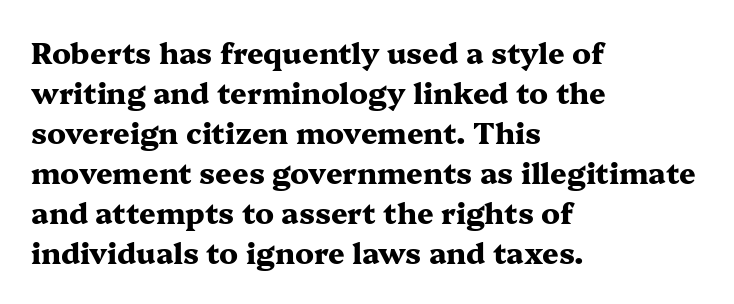
Each row of text sits above clean, open space. Weight: bold. Is this a fixed-width face? No — the glyphs have proportional, varying widths. Compared with typical paragraphs, the rows here are spaced about the same. The face used here is seriffed, in the tradition of book romans. It's the straight-up-and-down kind of type.
